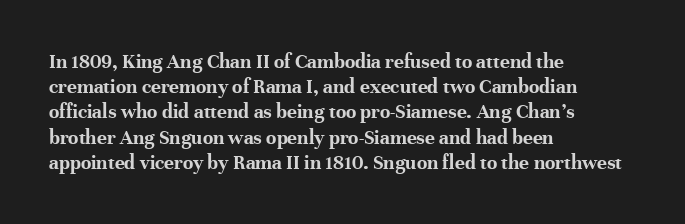
The image shows 21 px bold type, upright; set left-aligned, line spacing 1.2x, normal letter spacing, not underlined.
